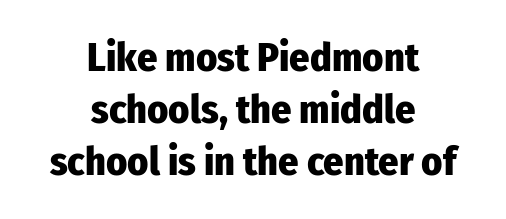
The image shows 40 px heavy, condensed sans-serif type, upright; set centered, normal line spacing (1.3x), normal letter spacing, not underlined; low stroke contrast and a medium x-height.
